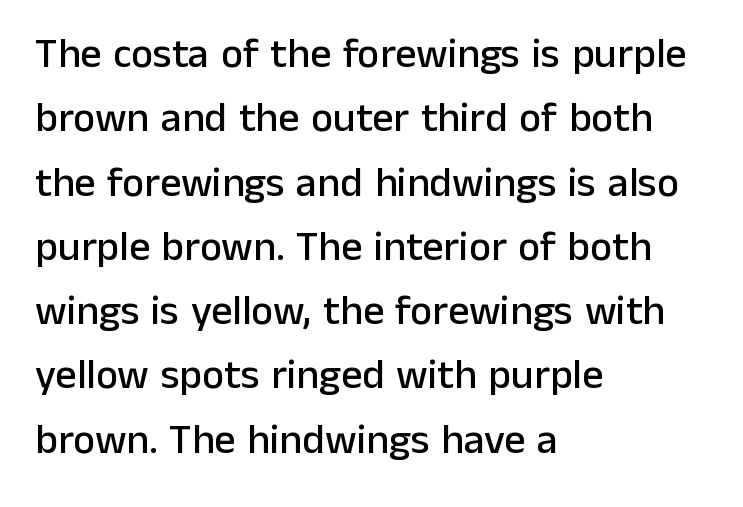
Q: Is the text italic (slanted)? A: No, it is upright.
Q: Is the typeface a serif or a sans-serif typeface? A: Sans-serif.
Q: Is the text underlined? A: No.
Q: How is the paragraph aligned? A: Left-aligned.
Q: Is the spacing between letters normal or unusually wide? A: Normal.
Q: Is the spacing between lines tight, normal or loose? A: Normal.
Q: Width (condensed, normal, or wide)? A: Normal.
Q: Stroke contrast? A: Low.
Q: x-height? A: Medium.
Q: Monospaced? A: No.
